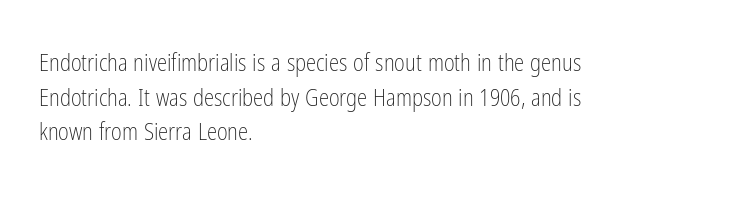
The image shows 23 px text type, upright; set left-aligned, normal line spacing (1.51x), normal letter spacing, not underlined.
